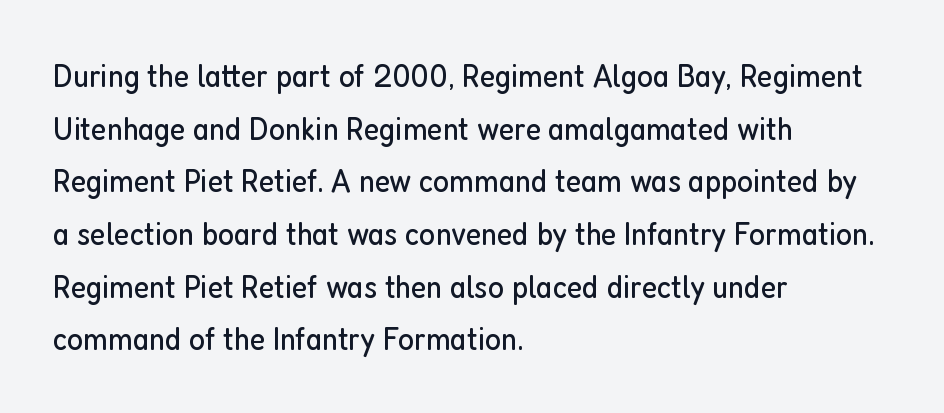
Q: Is the text bold? A: No.
Q: Is the text italic (slanted)? A: No, it is upright.
Q: Is the typeface a serif or a sans-serif typeface? A: Sans-serif.
Q: Is the text underlined? A: No.
Q: How is the paragraph aligned? A: Left-aligned.
Q: Is the spacing between letters normal or unusually wide? A: Normal.
Q: Is the spacing between lines tight, normal or loose? A: Normal.
Q: Width (condensed, normal, or wide)? A: Condensed.
Q: Stroke contrast? A: Low.
Q: x-height? A: Medium.
Q: Monospaced? A: No.
